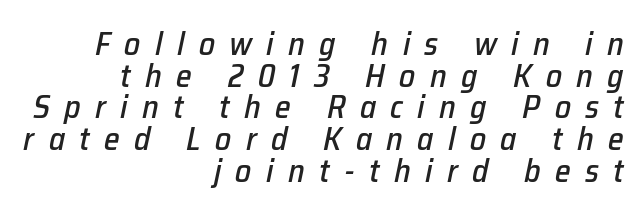
{"italic": "yes", "lean": "right", "slant_degrees": 12, "width": "normal", "stroke_contrast": "low", "x_height": "medium", "monospaced": "no", "underline": "no", "align": "right", "line_spacing": "tight", "line_spacing_ratio": 0.99, "letter_spacing": "wide", "letter_spacing_em": 0.45, "glyph_px": 32}
